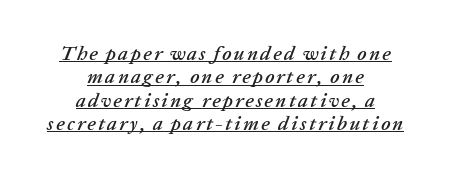
{"italic": "yes", "lean": "right", "slant_degrees": 20, "underline": "yes", "align": "center", "line_spacing_ratio": 1.17, "glyph_px": 20}
